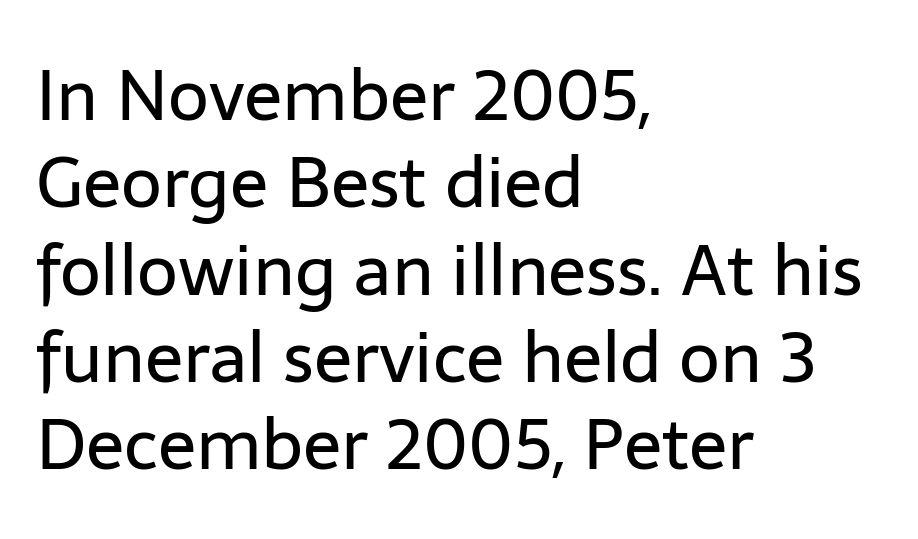
Q: Is the text bold? A: No.
Q: Is the text italic (slanted)? A: No, it is upright.
Q: Is the typeface a serif or a sans-serif typeface? A: Sans-serif.
Q: Is the text underlined? A: No.
Q: How is the paragraph aligned? A: Left-aligned.
Q: Is the spacing between letters normal or unusually wide? A: Normal.
Q: Width (condensed, normal, or wide)? A: Normal.
Q: Stroke contrast? A: Low.
Q: x-height? A: Medium.
Q: Monospaced? A: No.
